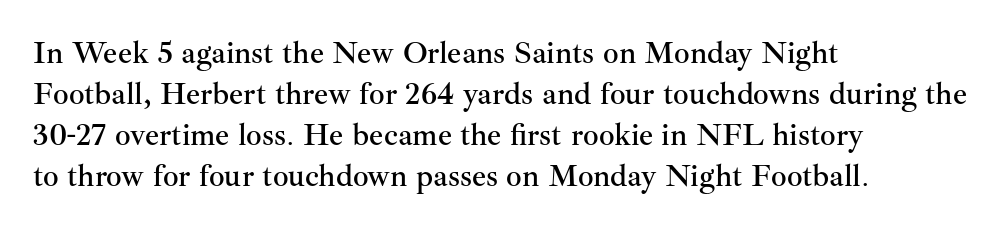
The image shows 31 px serif type, upright; set left-aligned, normal line spacing (1.32x), normal letter spacing, not underlined; medium stroke contrast and a small x-height.
